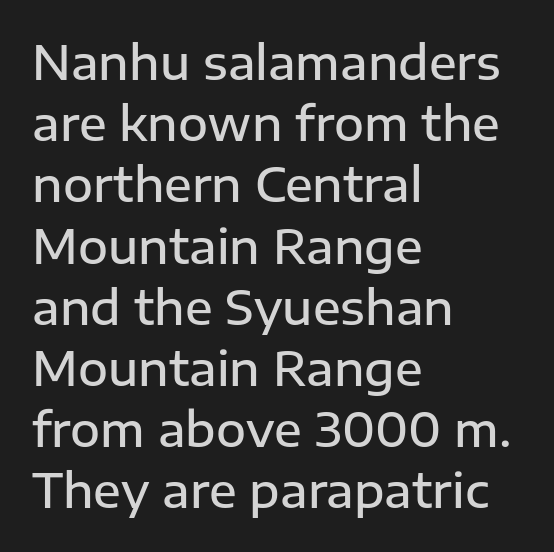
{"serif": "no", "italic": "no", "bold": "semi", "weight": "semibold", "width": "normal", "stroke_contrast": "low", "x_height": "medium", "monospaced": "no", "underline": "no", "align": "left", "line_spacing": "normal", "line_spacing_ratio": 1.33, "letter_spacing": "normal", "letter_spacing_em": 0.0, "glyph_px": 46}
